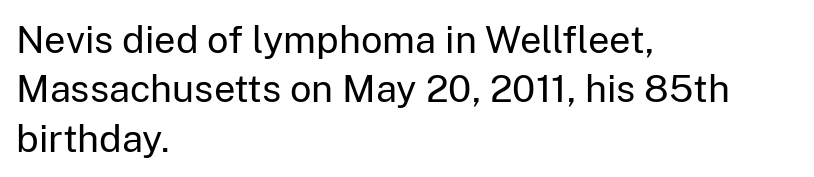
The image shows 38 px regular-weight sans-serif type, upright; set left-aligned, normal line spacing (1.3x), normal letter spacing, not underlined; low stroke contrast and a medium x-height.
